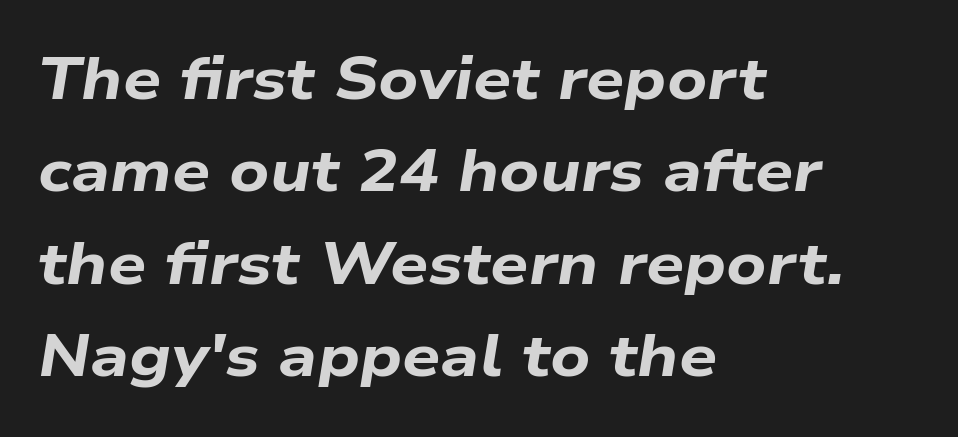
The image shows 60 px bold, wide type, italic (leaning right); set left-aligned, normal line spacing (1.54x), normal letter spacing, not underlined; low stroke contrast and a medium x-height.
